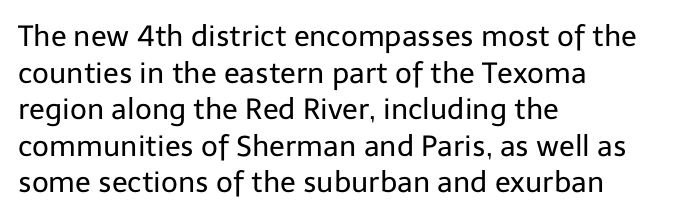
{"serif": "no", "italic": "no", "bold": "no", "weight": "regular", "width": "normal", "stroke_contrast": "low", "x_height": "medium", "monospaced": "no", "underline": "no", "align": "left", "line_spacing": "normal", "line_spacing_ratio": 1.26, "letter_spacing": "normal", "letter_spacing_em": 0.0, "glyph_px": 29}
